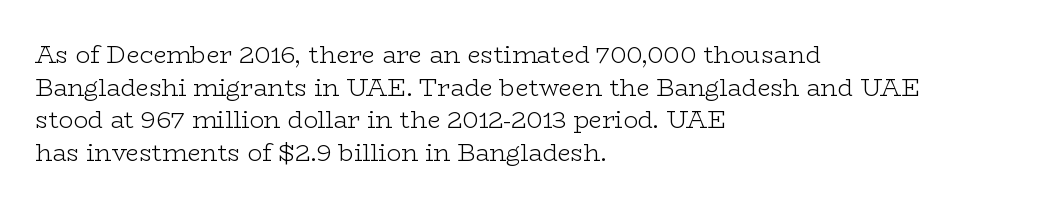
Plain, unruled lines of type. Ordinary non-slanted type is in use. Does extra space separate the letters? No, they use regular spacing. This is not heavy type; no bold has been used. These lines sit exactly where default settings would place them. Reading down the block, your eye returns to a fixed left position each line.
